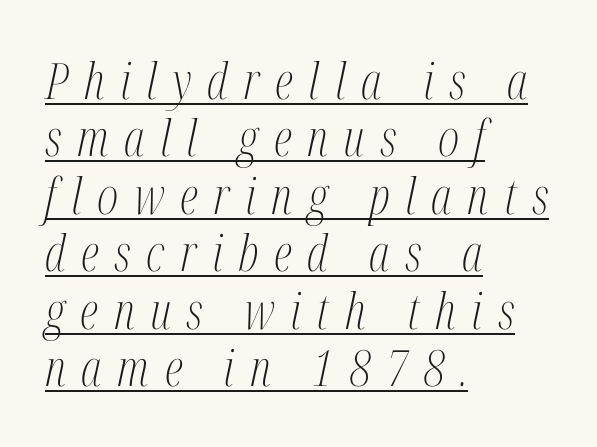
Q: Is the text bold? A: No.
Q: Is the text italic (slanted)? A: Yes, it leans right by about 12 degrees.
Q: Is the typeface a serif or a sans-serif typeface? A: Serif.
Q: Is the text underlined? A: Yes.
Q: How is the paragraph aligned? A: Left-aligned.
Q: Is the spacing between letters normal or unusually wide? A: Unusually wide.
Q: Is the spacing between lines tight, normal or loose? A: Tight.
Q: Width (condensed, normal, or wide)? A: Condensed.
Q: Stroke contrast? A: Medium.
Q: x-height? A: Medium.
Q: Monospaced? A: No.
